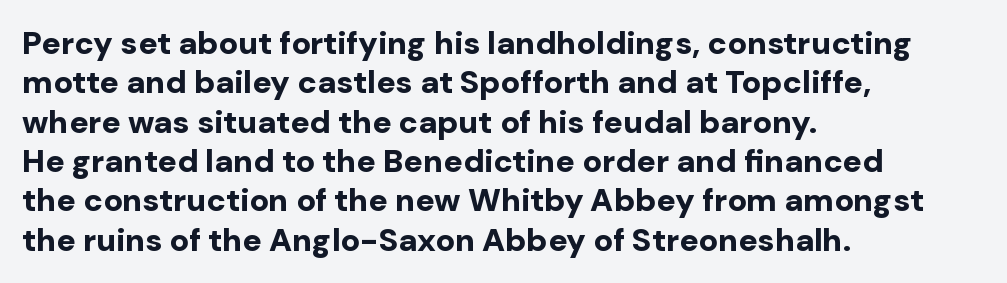
Quick note: underline off. Line starts are locked; line ends wander. Each letter keeps its own natural width here, so spacing adapts to shape. Its strokes are broad and dark, the hallmark of bold type.
